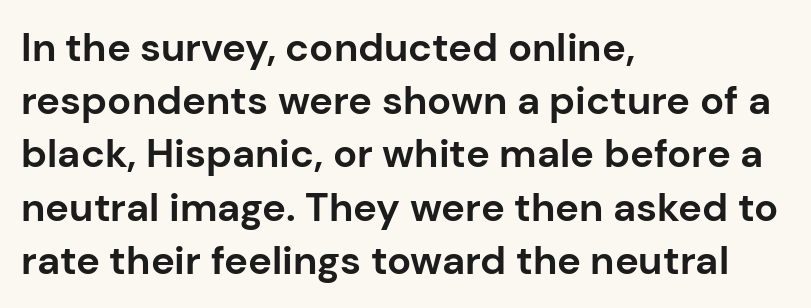
{"serif": "no", "italic": "no", "bold": "yes", "weight": "bold", "width": "normal", "stroke_contrast": "low", "x_height": "medium", "monospaced": "no", "underline": "no", "align": "left", "line_spacing": "normal", "line_spacing_ratio": 1.33, "letter_spacing": "normal", "letter_spacing_em": 0.0, "glyph_px": 40}
